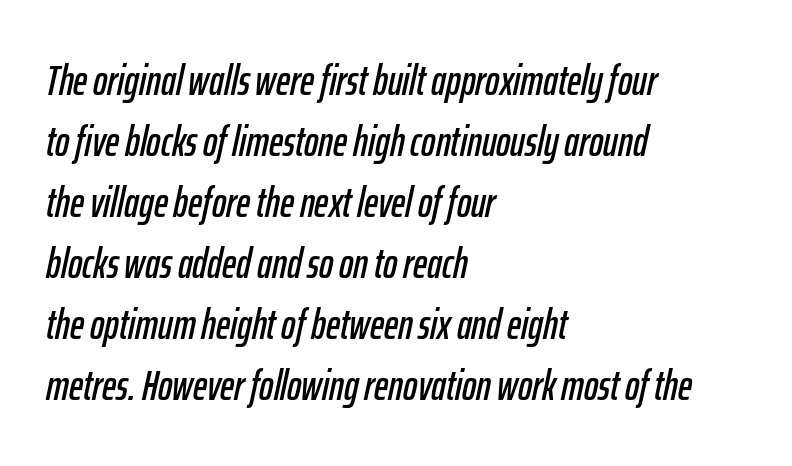
Honestly, the letter spacing is just normal — you wouldn't notice it. The face used here has a pronounced slope to its letters. The rendering uses natural spacing where letterforms have individual widths. Vertical spacing — default. Decoration check: the copy has no underline.
